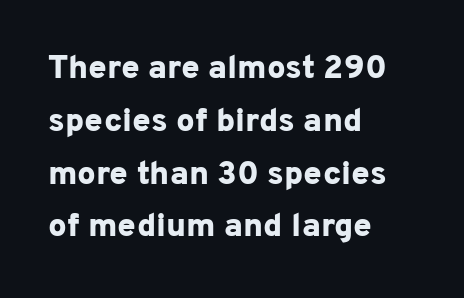
{"serif": "no", "italic": "no", "bold": "yes", "weight": "bold", "width": "normal", "stroke_contrast": "low", "x_height": "medium", "monospaced": "no", "underline": "no", "align": "left", "line_spacing": "normal", "line_spacing_ratio": 1.6, "letter_spacing": "normal", "letter_spacing_em": 0.0, "glyph_px": 33}
